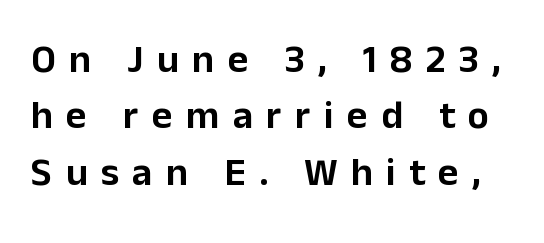
The image shows 40 px sans-serif type, upright; set normal line spacing (1.41x), unusually wide letter spacing (+0.33 em), not underlined; low stroke contrast and a medium x-height.
